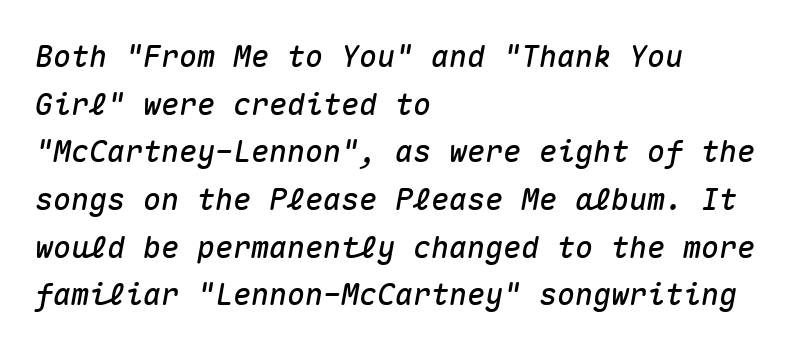
The type is set solid horizontally, with unmodified tracking. In terms of posture, this sample is oblique. The area under the type is left untouched. The letters march in equal steps, a hallmark of fixed-pitch type. This block has exactly the height ordinary leading produces.
